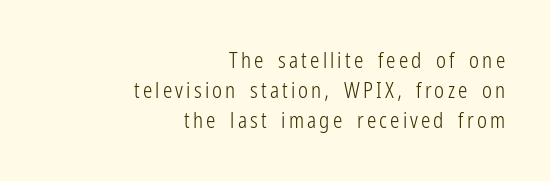
The text block is weighted toward the right margin, trailing off unevenly leftward. The foot of each line stays bare and open. Whoever set this chose a conventional vertical rhythm. Is there any slant? The stems are plumb. Each stroke keeps to a modest, everyday thickness or less.
